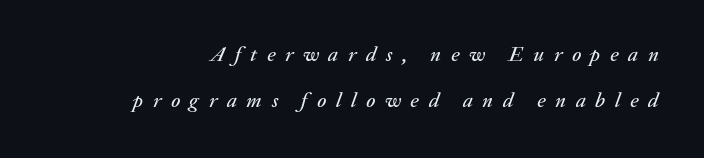
Loosely led — the rows are spread out. The glyphs look as if they've been sheared to an angle. Anything drawn beneath the words? Only blank space. The face used here is rendered with a markedly widened letterfit.
